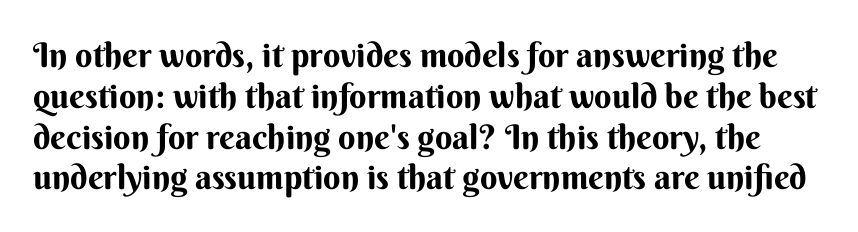
In terms of weight, the rendering is a true, heavy bold. Words appear dense and cohesive because spacing is normal. What kind of face is this? One without serifs — a sans. No italicization has been applied; the sample stays upright.
